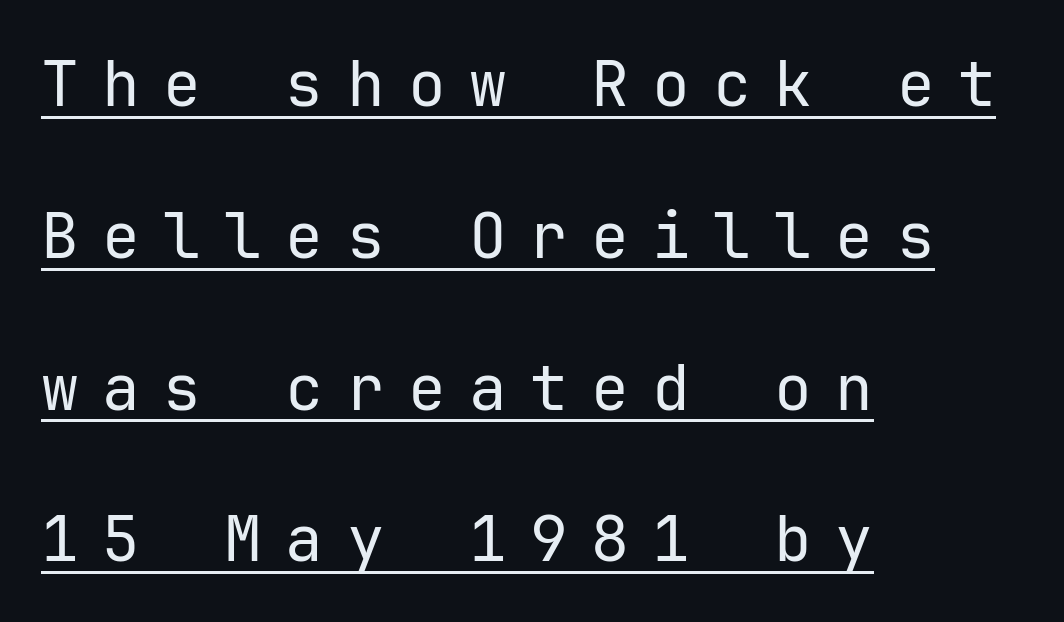
Q: Is the text bold? A: No.
Q: Is the text italic (slanted)? A: No, it is upright.
Q: Is the typeface a serif or a sans-serif typeface? A: Sans-serif.
Q: Is the text underlined? A: Yes.
Q: How is the paragraph aligned? A: Left-aligned.
Q: Is the spacing between letters normal or unusually wide? A: Unusually wide.
Q: Is the spacing between lines tight, normal or loose? A: Loose.
Q: Width (condensed, normal, or wide)? A: Normal.
Q: Stroke contrast? A: Low.
Q: x-height? A: Medium.
Q: Monospaced? A: Yes.
